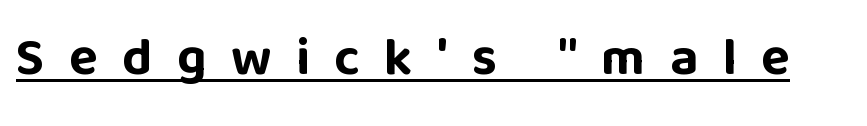
Q: Is the text bold? A: Yes.
Q: Is the text italic (slanted)? A: No, it is upright.
Q: Is the typeface a serif or a sans-serif typeface? A: Sans-serif.
Q: Is the text underlined? A: Yes.
Q: Is the spacing between letters normal or unusually wide? A: Unusually wide.
Q: Width (condensed, normal, or wide)? A: Normal.
Q: Stroke contrast? A: Low.
Q: x-height? A: Large.
Q: Monospaced? A: No.
